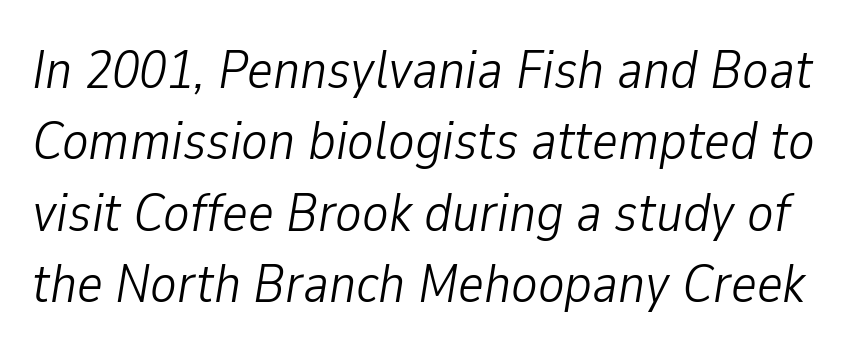
The rendering uses natural spacing where letterforms have individual widths. How are the letters spaced? Ordinarily, with no added tracking. Notice how the stems are inclined rather than vertical — that's the hallmark of italics. Bold? No — there's no thickening of the strokes.
